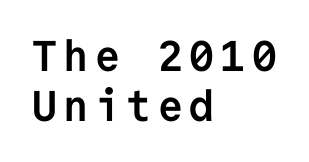
This sample uses an upright cut, with every glyph sitting square on the baseline. These lines carry a lot of weight — the face is fully bold. Line beginnings align vertically; line endings do not. Fixed-width glyphs throughout — classic coding-font behaviour. The words here are not underlined.
